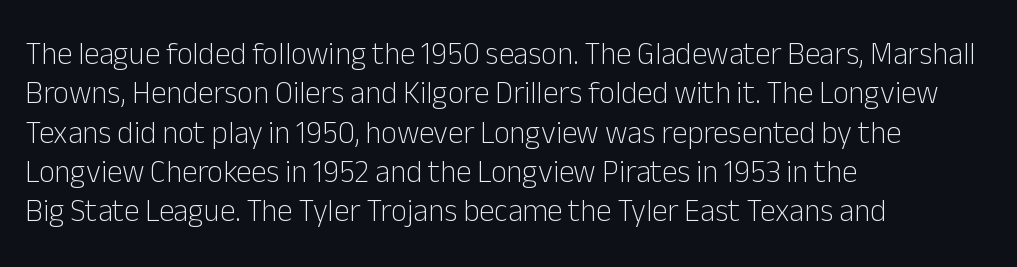
The leading is moderate, giving the passage an even texture. Notice how the passage keeps a crisp vertical edge on the left only. Ascenders rise straight up at ninety degrees. This rendering features lettering with no underline. Does the type have serifs? No, each stem ends abruptly. The letters advance in unequal steps, a hallmark of proportional type.
